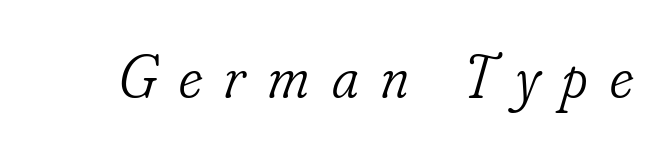
The image shows 62 px light, condensed serif type, italic (leaning right); set unusually wide letter spacing (+0.36 em), not underlined; low stroke contrast and a small x-height.
